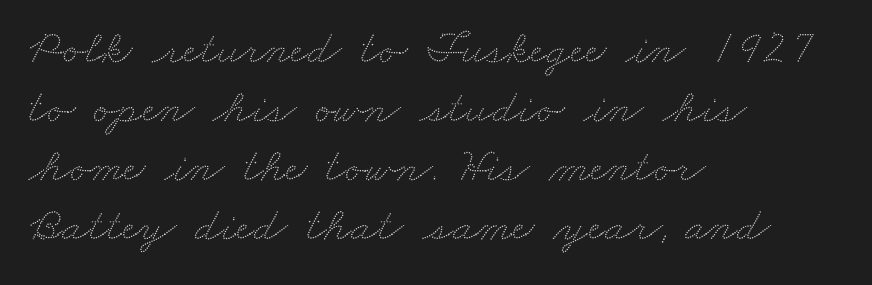
Words float on clear page, feet unadorned. Words appear dense and cohesive because spacing is normal. The typesetter chose a ragged-right arrangement here. The passage shown is typed in a proportional face where columns would drift.
